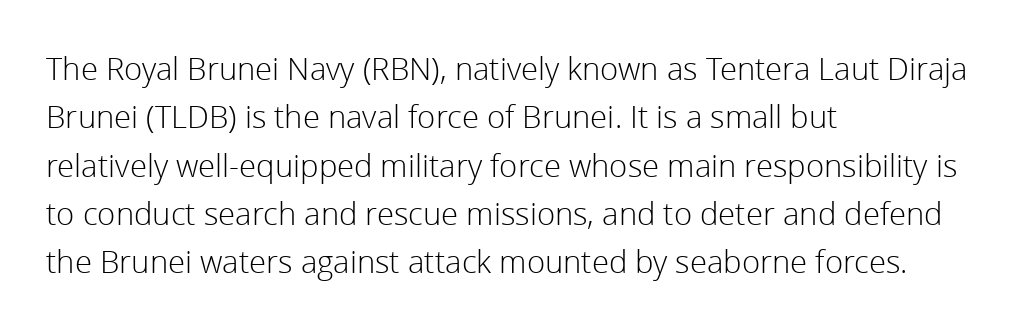
The image shows 31 px light sans-serif type, upright; set left-aligned, normal line spacing (1.56x), normal letter spacing, not underlined; a medium x-height.
